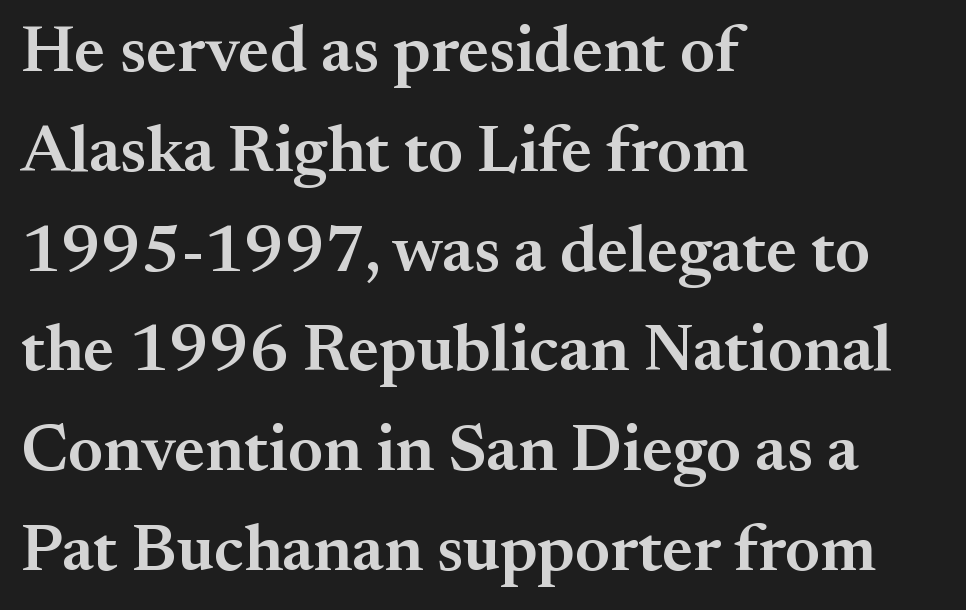
The image shows 67 px semibold serif type, upright; set left-aligned, normal line spacing (1.49x), normal letter spacing, not underlined; medium stroke contrast and a small x-height.
